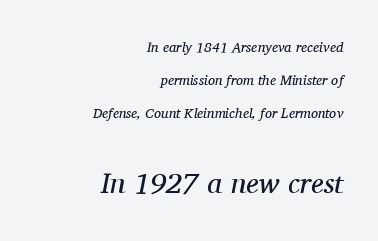
Q: Is the text bold? A: No.
Q: Is the text italic (slanted)? A: Yes, it leans right by about 11 degrees.
Q: Is the typeface a serif or a sans-serif typeface? A: Serif.
Q: Is the text underlined? A: No.
Q: How is the paragraph aligned? A: Right-aligned.
Q: Is the spacing between letters normal or unusually wide? A: Normal.
Q: Is the spacing between lines tight, normal or loose? A: Loose.
Q: Which block of text is set in a larger size, the first (top) or the second (bottom)? A: The second (bottom) one.
Q: Width (condensed, normal, or wide)? A: Normal.
Q: Stroke contrast? A: Medium.
Q: x-height? A: Medium.
Q: Monospaced? A: No.
